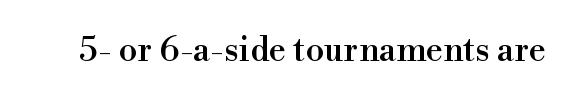
The image shows 34 px serif type, upright; set normal letter spacing, not underlined; a small x-height.
